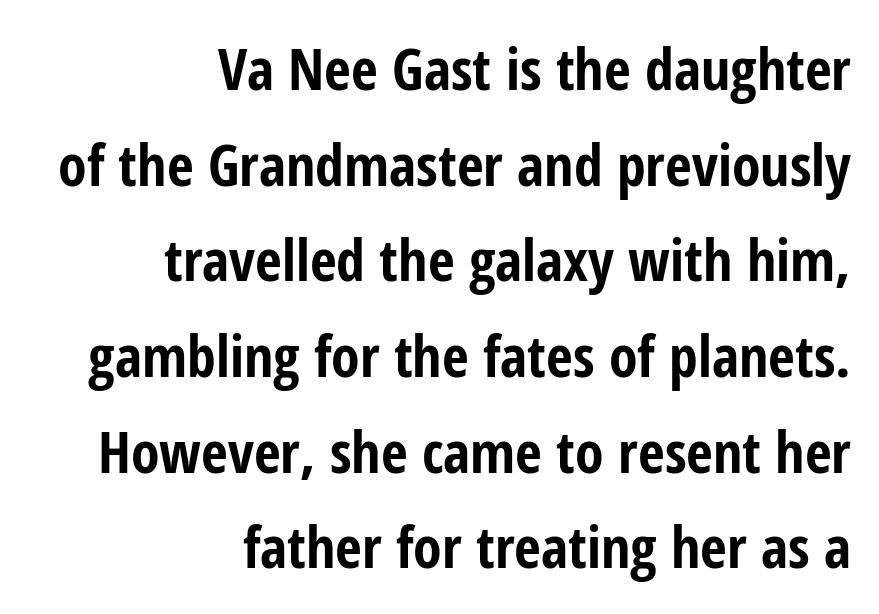
The image shows 58 px bold, condensed sans-serif type, upright; set right-aligned, normal line spacing (1.65x), normal letter spacing, not underlined; low stroke contrast and a medium x-height.
